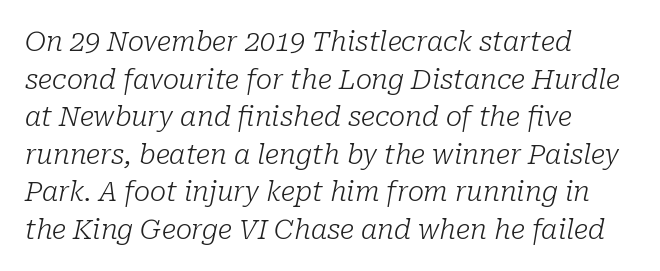
Visually the block forms a straight wall on the left and a jagged coastline on the right. The space beneath each line is pristine and unruled. Nothing unusual about the tracking: characters are spaced as the font intends. Caption: face not bold, strokes unweighted. There's an unmistakable incline to the writing here. Regarding leading, the lines here are spaced in the standard way.
